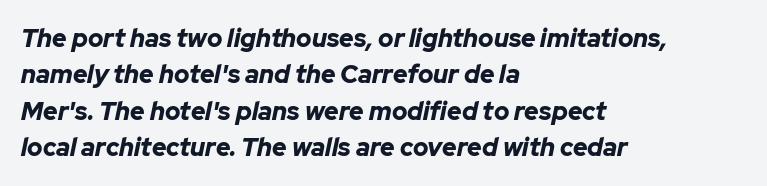
Q: Is the text bold? A: Yes.
Q: Is the text italic (slanted)? A: Yes, it leans right by about 12 degrees.
Q: Is the text underlined? A: No.
Q: How is the paragraph aligned? A: Left-aligned.
Q: Is the spacing between letters normal or unusually wide? A: Normal.
Q: Is the spacing between lines tight, normal or loose? A: Normal.
